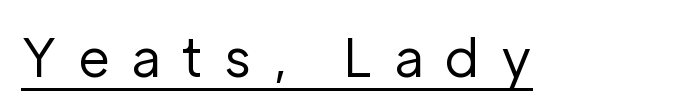
Weight: regular or lighter. This sample uses a sans-serif face. Do the letters lean? They stand straight. The face used here is proportionally spaced, like ordinary book or web type. Is the letter spacing exaggerated? Yes — the characters are pushed far apart.
